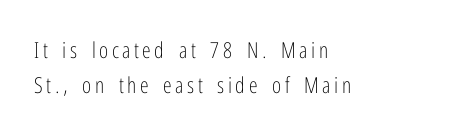
Q: Is the text bold? A: No.
Q: Is the text italic (slanted)? A: No, it is upright.
Q: Is the text underlined? A: No.
Q: How is the paragraph aligned? A: Left-aligned.
Q: Is the spacing between lines tight, normal or loose? A: Normal.
